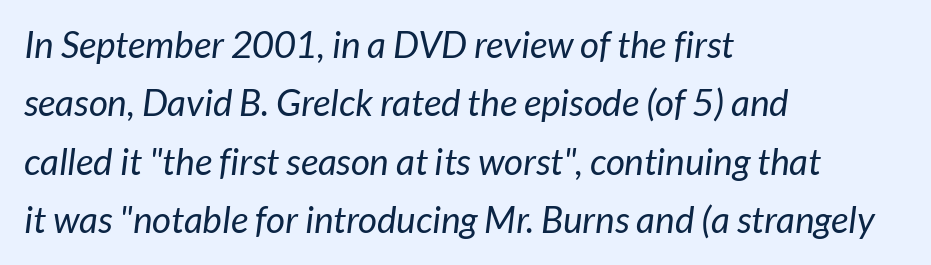
Inter-character spacing is left at the font's built-in metrics. Think of a printed novel: that variable character pitch is what you see here. A student would call this left alignment; a typographer would say flush left, rag right. The specimen omits any rule beneath the text block's lines. This block has exactly the height ordinary leading produces. Grotesque or geometric, the face here clearly has no serifs.
